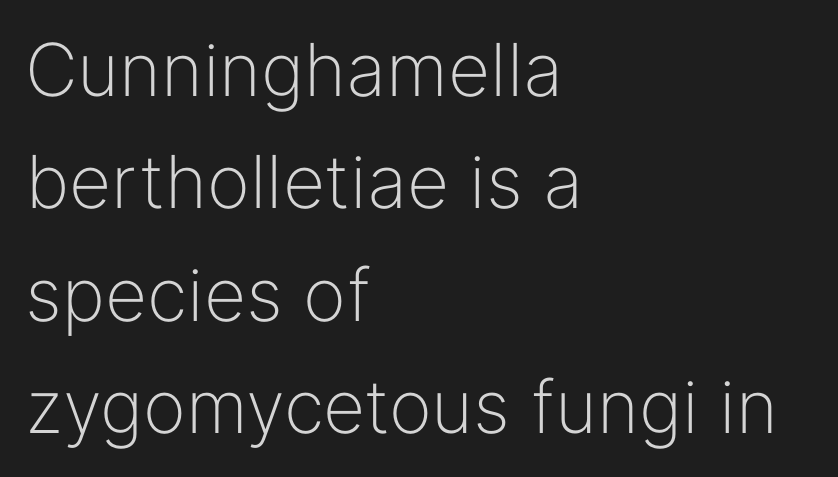
The specimen omits any rule beneath the text block's lines. Grotesque or geometric, the face here clearly has no serifs. Weight: in the light-to-regular range. Notice how descenders clear the ascenders below comfortably — that's standard leading. Horizontally, the lines are justified to the leading edge only.
